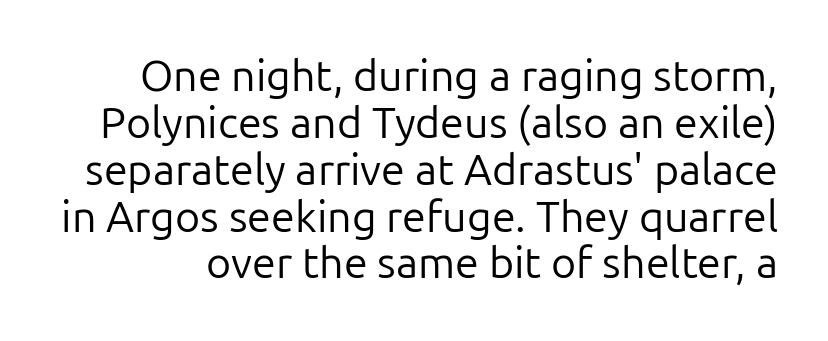
The image shows 43 px regular-weight sans-serif type, upright; set tight line spacing (1.09x), normal letter spacing, not underlined; low stroke contrast and a medium x-height.
